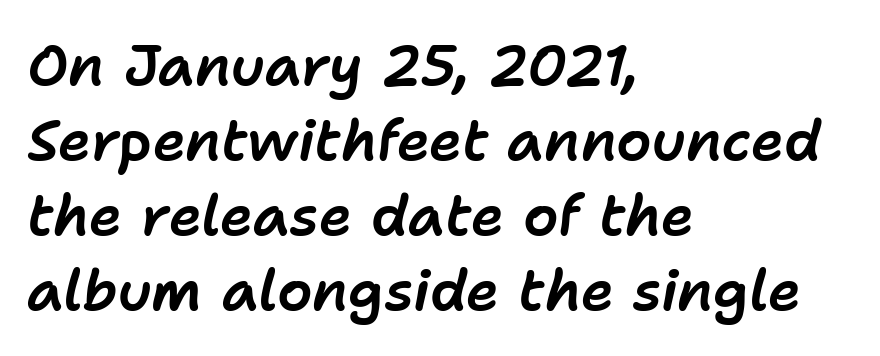
The image shows 56 px text type, italic (leaning right); set left-aligned, normal line spacing (1.34x), normal letter spacing, not underlined; low stroke contrast and a medium x-height.
